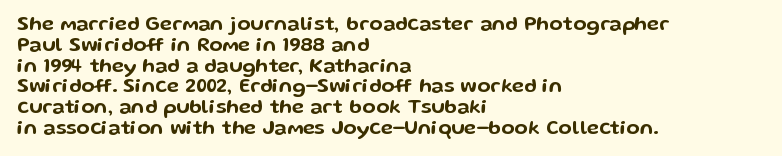
{"italic": "no", "underline": "no", "align": "left", "line_spacing": "tight", "line_spacing_ratio": 1.04, "letter_spacing": "normal", "letter_spacing_em": 0.0, "glyph_px": 20}
